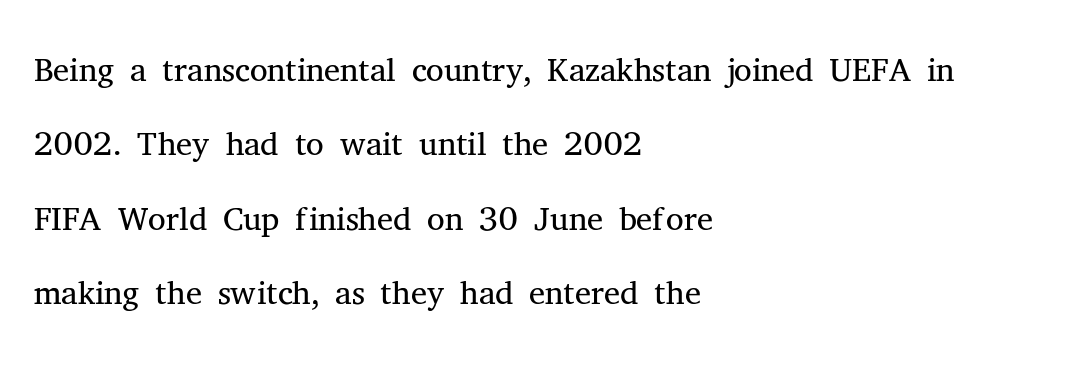
The glyphs are unaccompanied by any horizontal stroke below them. Compared with a centered layout, this one pins lines to the left instead. The passage shown is typed in a proportional face where columns would drift. How would I describe the line gaps? Plain and ordinary. Style check: upright.
